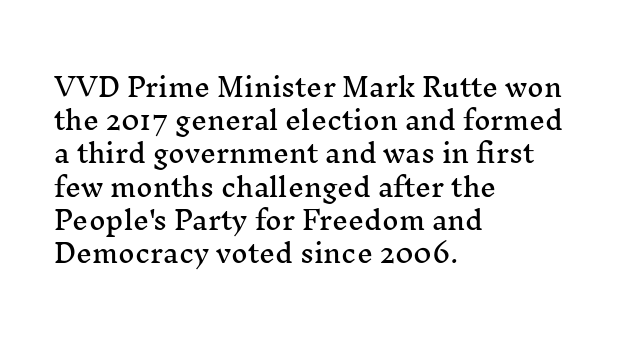
Students, observe: this is what conventionally led text looks like. Look at the tracking — it's just the regular setting, nothing added. The paragraph has a hard left edge and a soft right edge. Check under the words: just untouched page. The lettering holds an erect, upright posture throughout.
